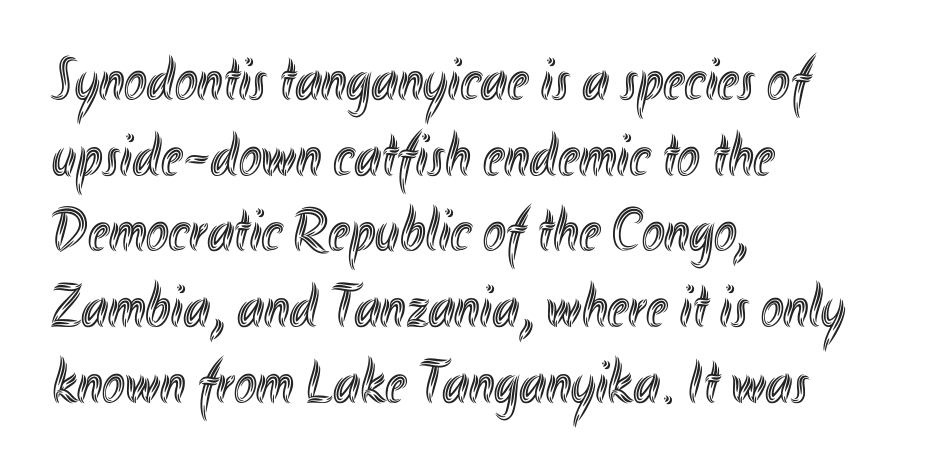
Q: Is the text italic (slanted)? A: Yes.
Q: Is the text underlined? A: No.
Q: How is the paragraph aligned? A: Left-aligned.
Q: Is the spacing between letters normal or unusually wide? A: Normal.
Q: Width (condensed, normal, or wide)? A: Condensed.
Q: x-height? A: Small.
Q: Monospaced? A: No.
